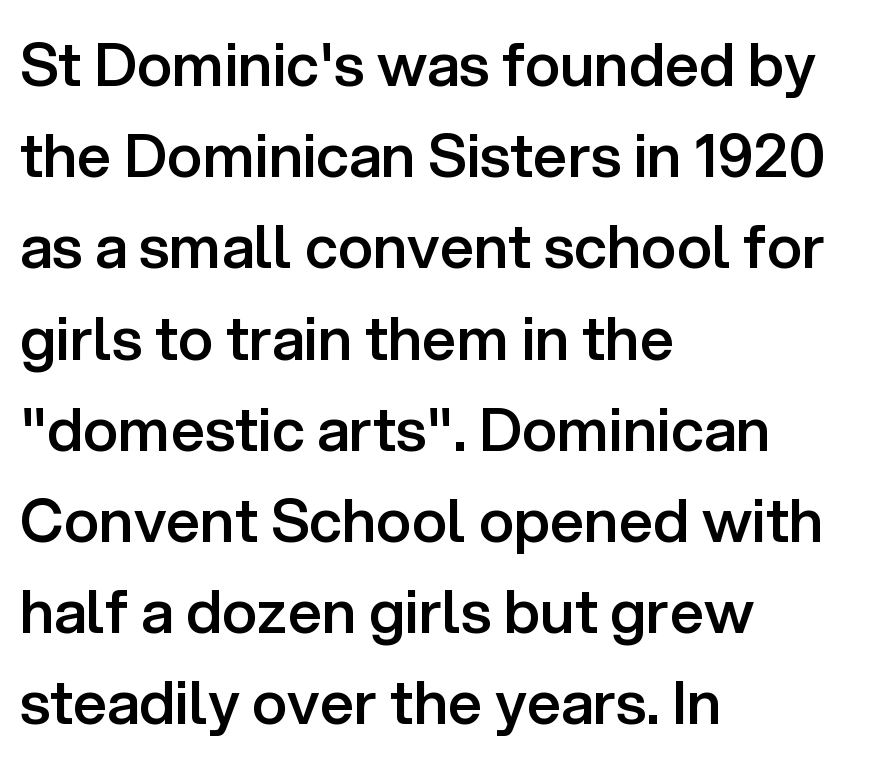
The image shows 60 px semibold sans-serif type, upright; set left-aligned, normal line spacing (1.52x), normal letter spacing, not underlined; low stroke contrast and a medium x-height.
